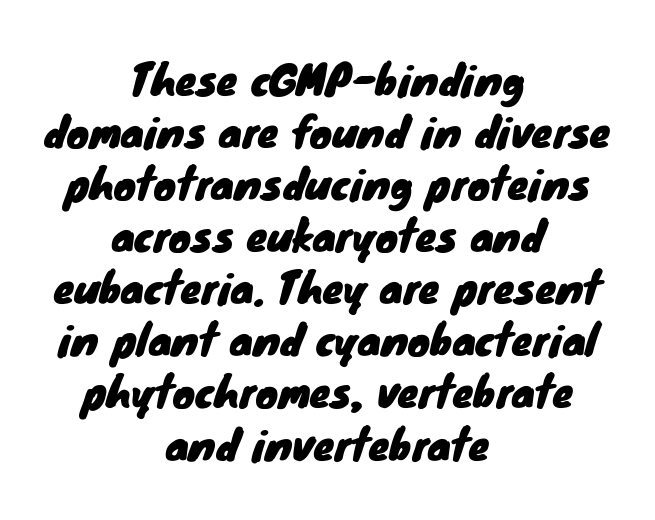
Q: Is the typeface a serif or a sans-serif typeface? A: Sans-serif.
Q: Is the text underlined? A: No.
Q: How is the paragraph aligned? A: Centered.
Q: Is the spacing between letters normal or unusually wide? A: Normal.
Q: Width (condensed, normal, or wide)? A: Normal.
Q: Stroke contrast? A: Low.
Q: x-height? A: Small.
Q: Monospaced? A: No.
